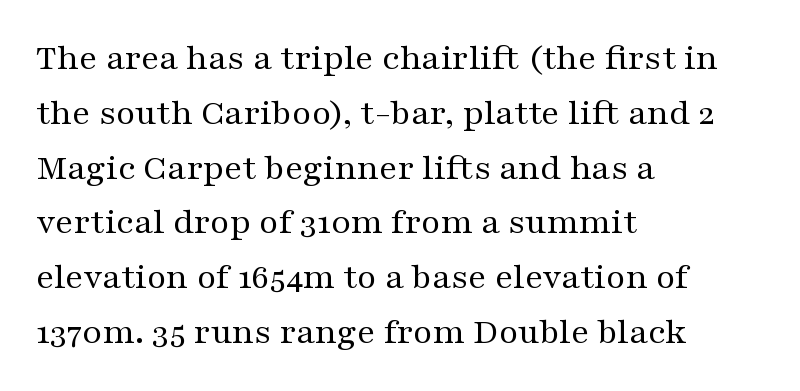
{"serif": "yes", "italic": "no", "bold": "no", "weight": "regular", "width": "wide", "stroke_contrast": "medium", "x_height": "medium", "monospaced": "no", "underline": "no", "align": "left", "line_spacing": "normal", "line_spacing_ratio": 1.48, "letter_spacing": "normal", "letter_spacing_em": 0.0, "glyph_px": 37}
